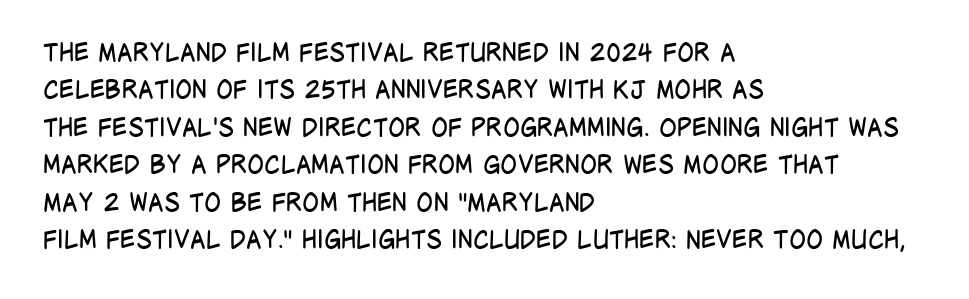
The image shows 25 px text type, upright; set left-aligned, normal line spacing (1.5x), normal letter spacing, not underlined.
